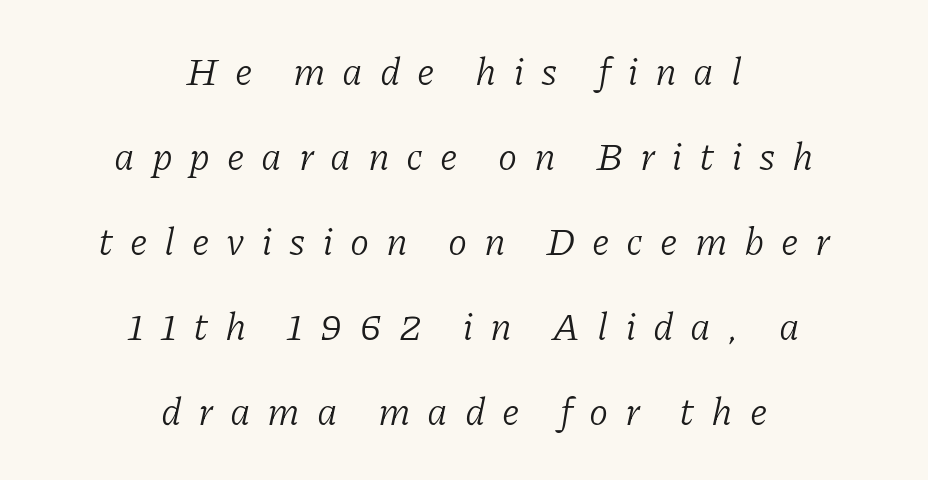
Q: Is the text bold? A: No.
Q: Is the text italic (slanted)? A: Yes, it leans right by about 11 degrees.
Q: Is the typeface a serif or a sans-serif typeface? A: Serif.
Q: Is the text underlined? A: No.
Q: How is the paragraph aligned? A: Centered.
Q: Is the spacing between letters normal or unusually wide? A: Unusually wide.
Q: Is the spacing between lines tight, normal or loose? A: Loose.
Q: Width (condensed, normal, or wide)? A: Normal.
Q: Stroke contrast? A: Low.
Q: x-height? A: Medium.
Q: Monospaced? A: No.
